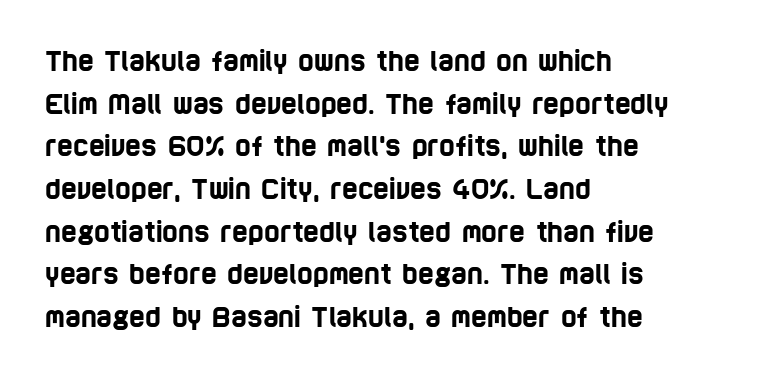
The rendering uses a moderate line-height, typical for paragraphs. Caption: standard tracking, unaltered. Check the space under the baseline: it is left empty. These lines are set flush left with a ragged right edge.
